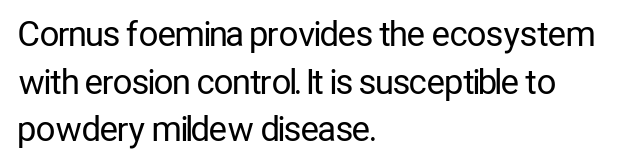
The image shows 34 px regular-weight, condensed sans-serif type, upright; set left-aligned, normal line spacing (1.4x), normal letter spacing, not underlined; low stroke contrast and a medium x-height.
